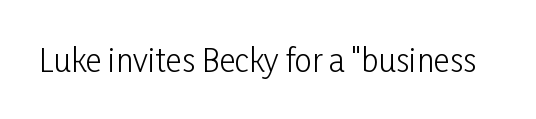
Here the designer chose a conventional face with non-uniform glyph widths. Serif or sans? Sans — the stroke terminals are bare. The lettering holds an erect, upright posture throughout. A quiet, ordinary-to-light weight characterises the typeface. The gaps between neighbouring characters are ordinary and unremarkable.
